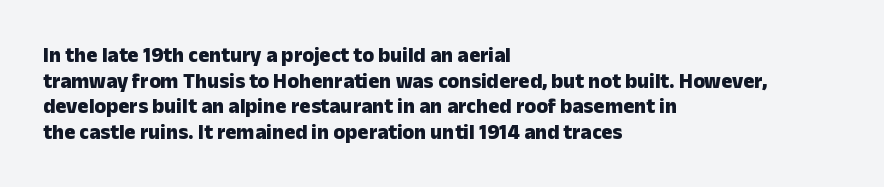
The image shows 21 px bold type, upright; set left-aligned, line spacing 1.22x, normal letter spacing, not underlined.
